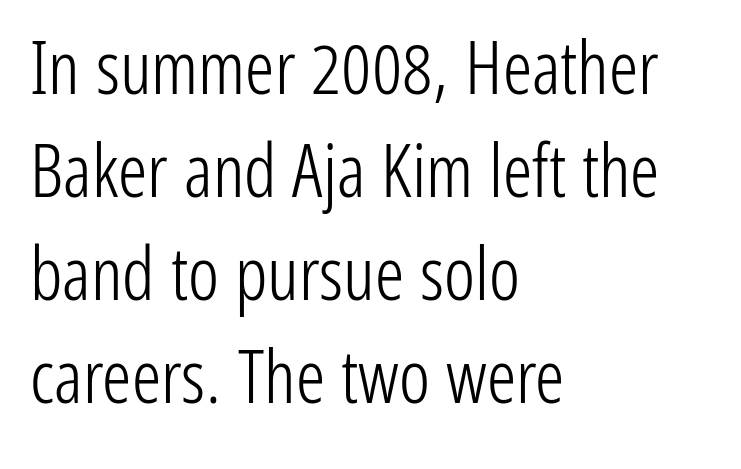
{"serif": "no", "italic": "no", "bold": "no", "weight": "light", "width": "condensed", "stroke_contrast": "low", "x_height": "medium", "monospaced": "no", "underline": "no", "align": "left", "line_spacing": "normal", "line_spacing_ratio": 1.41, "letter_spacing": "normal", "letter_spacing_em": 0.0, "glyph_px": 73}
